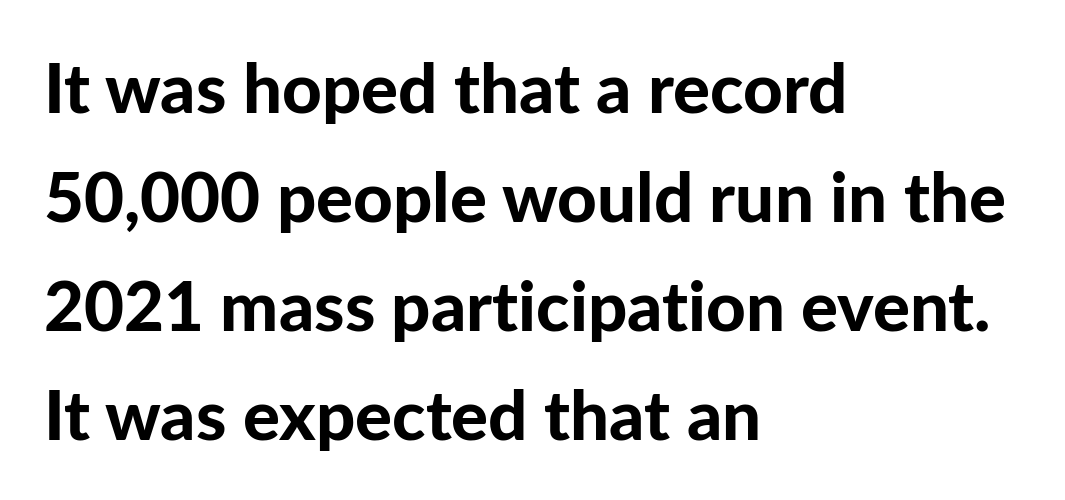
Regarding serifs, this sample does without them. The space beneath each line is pristine and unruled. What stands out about the letter spacing? Nothing — it is the standard amount. The typesetter chose a ragged-right arrangement here.
